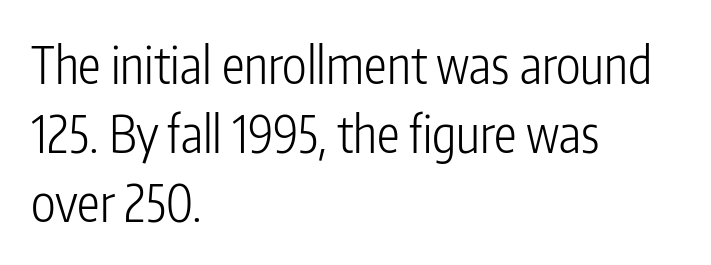
{"serif": "no", "italic": "no", "bold": "no", "weight": "light", "width": "condensed", "stroke_contrast": "low", "x_height": "medium", "monospaced": "no", "underline": "no", "align": "left", "line_spacing": "normal", "line_spacing_ratio": 1.35, "letter_spacing": "normal", "letter_spacing_em": 0.0, "glyph_px": 51}
